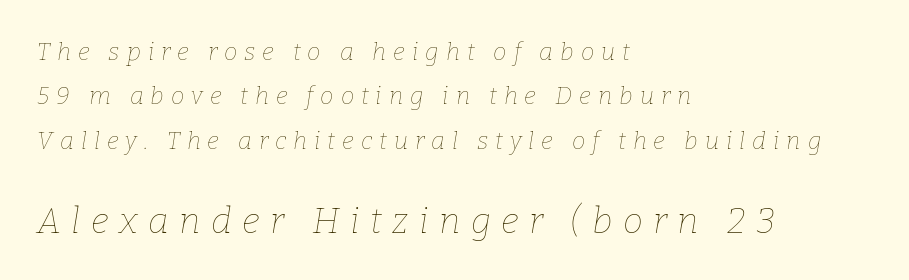
The image shows 36 px thin type, italic (leaning right); set left-aligned, line spacing 1.85x, unusually wide letter spacing (+0.29 em), not underlined; the second (bottom) block is 1.5x larger; low stroke contrast and a medium x-height.
